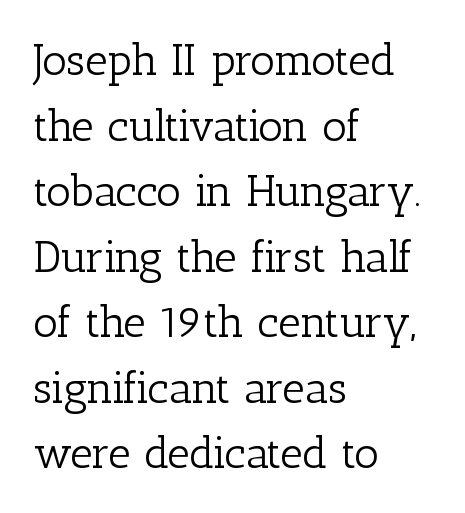
{"serif": "yes", "italic": "no", "bold": "no", "weight": "light", "width": "normal", "stroke_contrast": "low", "x_height": "medium", "monospaced": "no", "underline": "no", "align": "left", "line_spacing": "normal", "line_spacing_ratio": 1.49, "letter_spacing": "normal", "letter_spacing_em": 0.0, "glyph_px": 44}
